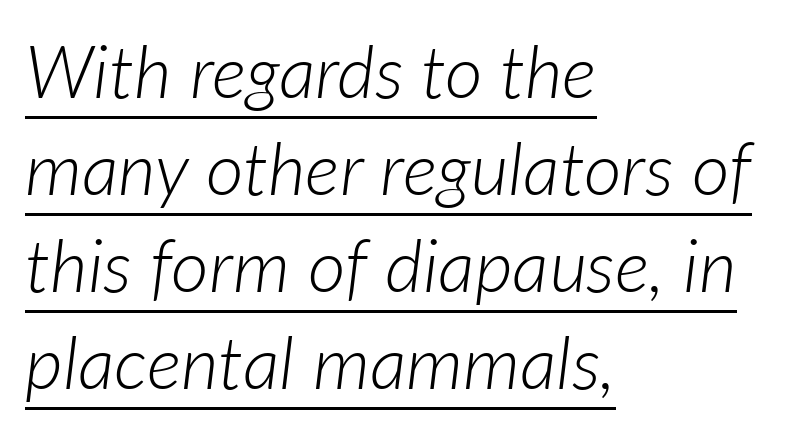
Line spacing here is normal. Tracking here is standard; glyphs follow each other at the usual distance. Think of a printed novel: that variable character pitch is what you see here. Weight class: somewhere from thin through regular. These lines were composed using italics. A student would call this left alignment; a typographer would say flush left, rag right.
